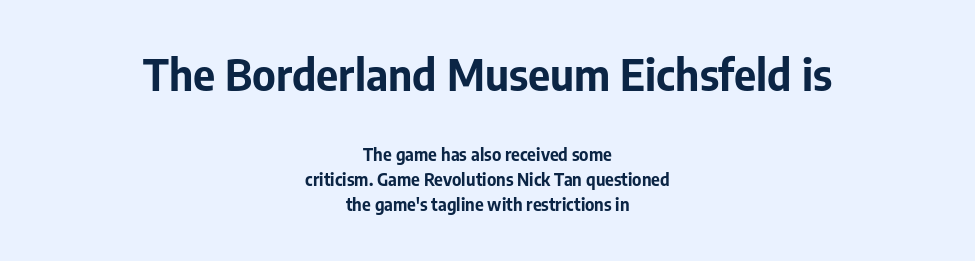
No word sits above an underline. Summary of vertical rhythm: regular, with standard interline spacing. In terms of posture, this sample is upright. A typesetter would call this proportional, since set widths differ per character. Honestly, the letter spacing is just normal — you wouldn't notice it.
